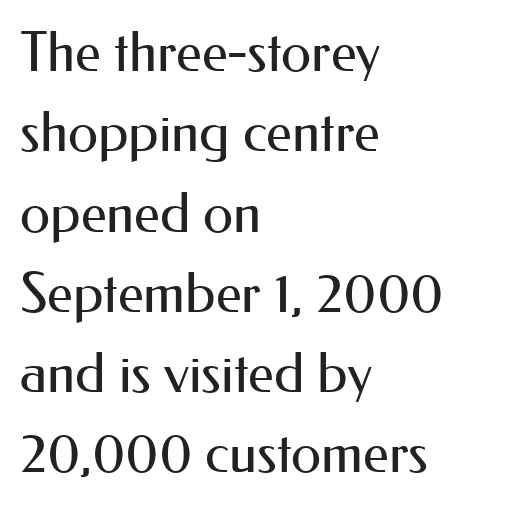
The image shows 55 px regular-weight sans-serif type, upright; set left-aligned, normal line spacing (1.46x), normal letter spacing, not underlined; medium stroke contrast and a small x-height.
